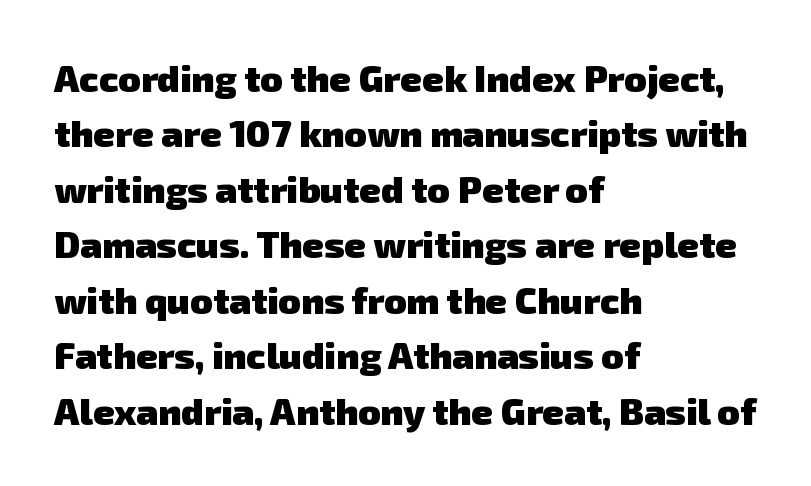
{"serif": "no", "bold": "yes", "weight": "heavy", "width": "normal", "stroke_contrast": "low", "x_height": "medium", "monospaced": "no", "underline": "no", "align": "left", "line_spacing": "normal", "line_spacing_ratio": 1.5, "letter_spacing": "normal", "letter_spacing_em": 0.0, "glyph_px": 37}
